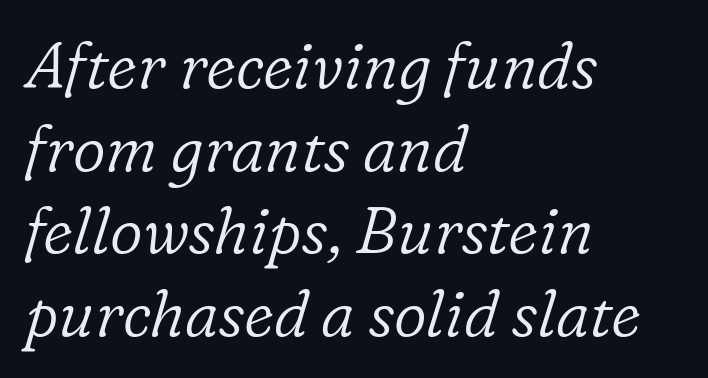
Q: Is the text bold? A: No.
Q: Is the text italic (slanted)? A: Yes, it leans right by about 16 degrees.
Q: Is the typeface a serif or a sans-serif typeface? A: Serif.
Q: Is the text underlined? A: No.
Q: How is the paragraph aligned? A: Left-aligned.
Q: Is the spacing between letters normal or unusually wide? A: Normal.
Q: Is the spacing between lines tight, normal or loose? A: Normal.
Q: Width (condensed, normal, or wide)? A: Normal.
Q: Stroke contrast? A: Low.
Q: x-height? A: Medium.
Q: Monospaced? A: No.
